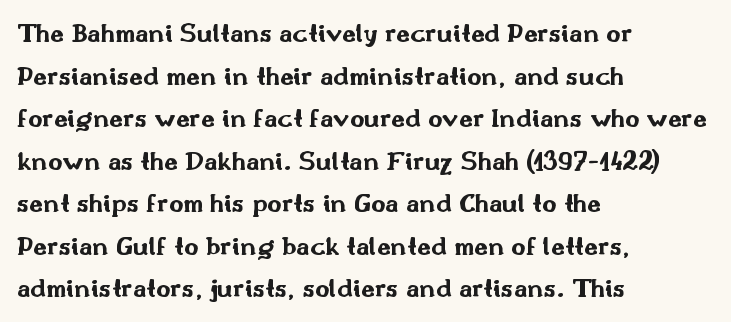
{"serif": "no", "italic": "no", "bold": "yes", "weight": "bold", "width": "wide", "stroke_contrast": "medium", "x_height": "small", "monospaced": "no", "underline": "no", "align": "left", "line_spacing": "normal", "line_spacing_ratio": 1.52, "letter_spacing": "normal", "letter_spacing_em": 0.0, "glyph_px": 28}
